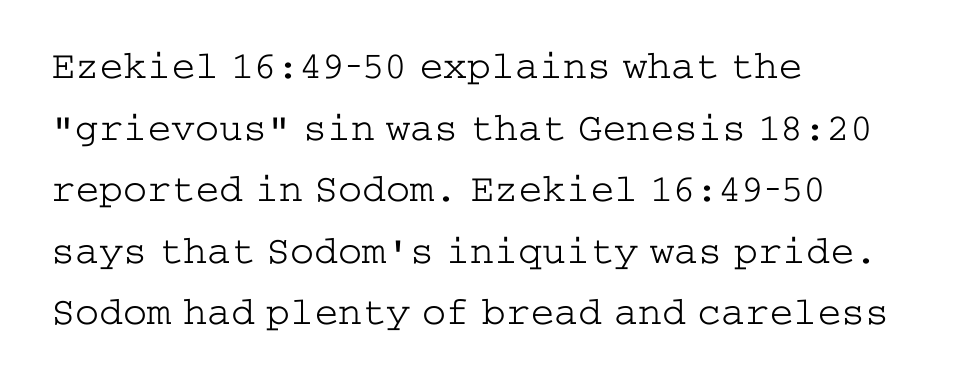
Q: Is the text bold? A: No.
Q: Is the text italic (slanted)? A: No, it is upright.
Q: Is the typeface a serif or a sans-serif typeface? A: Serif.
Q: Is the text underlined? A: No.
Q: How is the paragraph aligned? A: Left-aligned.
Q: Is the spacing between letters normal or unusually wide? A: Normal.
Q: Is the spacing between lines tight, normal or loose? A: Normal.
Q: Width (condensed, normal, or wide)? A: Wide.
Q: Stroke contrast? A: Low.
Q: x-height? A: Medium.
